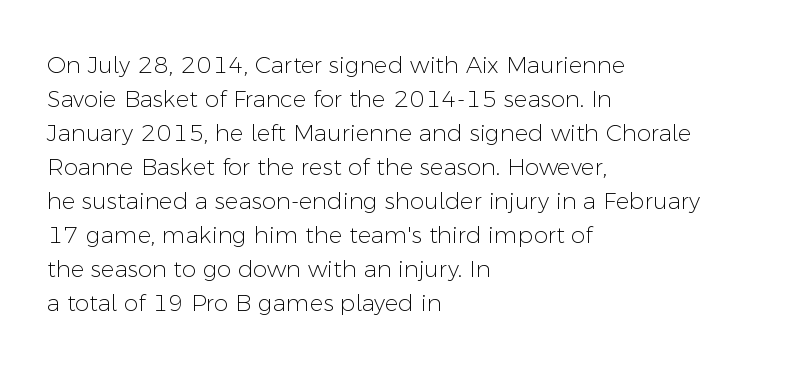
Q: Is the text bold? A: No.
Q: Is the text italic (slanted)? A: No, it is upright.
Q: Is the text underlined? A: No.
Q: How is the paragraph aligned? A: Left-aligned.
Q: Is the spacing between letters normal or unusually wide? A: Normal.
Q: Is the spacing between lines tight, normal or loose? A: Normal.
